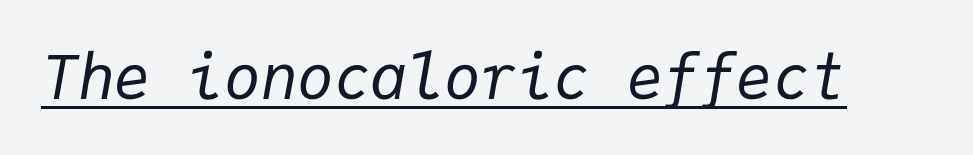
The image shows 61 px regular-weight type, italic (leaning right), monospaced; set normal letter spacing, underlined; low stroke contrast and a medium x-height.
